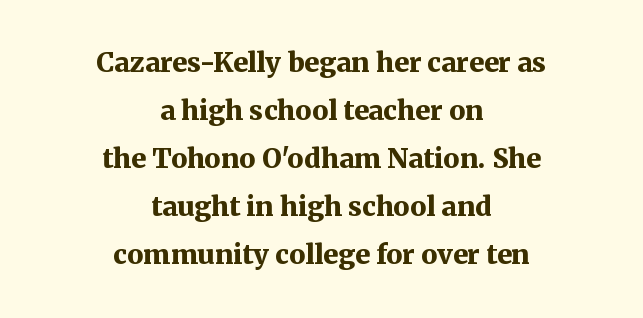
Q: Is the text bold? A: Yes.
Q: Is the text italic (slanted)? A: No, it is upright.
Q: Is the text underlined? A: No.
Q: How is the paragraph aligned? A: Centered.
Q: Is the spacing between letters normal or unusually wide? A: Normal.
